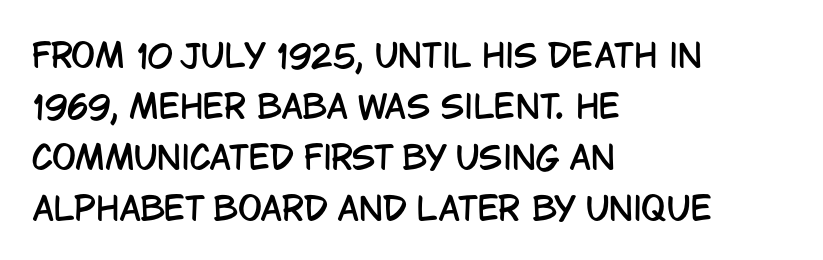
Q: Is the text italic (slanted)? A: No, it is upright.
Q: Is the typeface a serif or a sans-serif typeface? A: Sans-serif.
Q: Is the text underlined? A: No.
Q: How is the paragraph aligned? A: Left-aligned.
Q: Is the spacing between letters normal or unusually wide? A: Normal.
Q: Is the spacing between lines tight, normal or loose? A: Normal.
Q: Width (condensed, normal, or wide)? A: Condensed.
Q: Stroke contrast? A: Low.
Q: x-height? A: Large.
Q: Monospaced? A: No.
